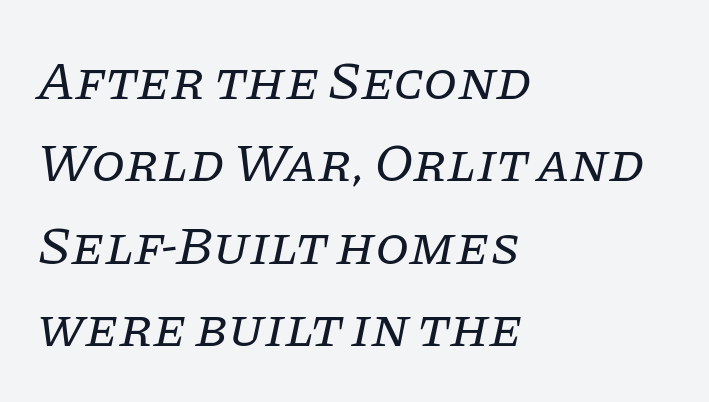
The image shows 55 px regular-weight serif type, italic (leaning right); set left-aligned, normal line spacing (1.5x), normal letter spacing, not underlined; low stroke contrast and a large x-height.
